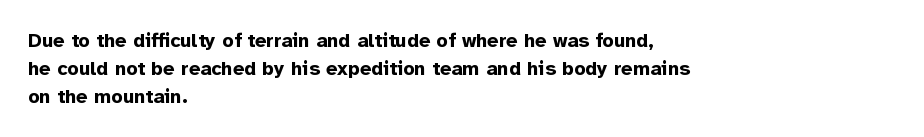
Its strokes are broad and dark, the hallmark of bold type. Plain, unruled lines of type. The paragraph shown leans on its left margin. Reading down the column, the eye jumps a familiar distance to each next line. Vertical strokes here are truly vertical.
